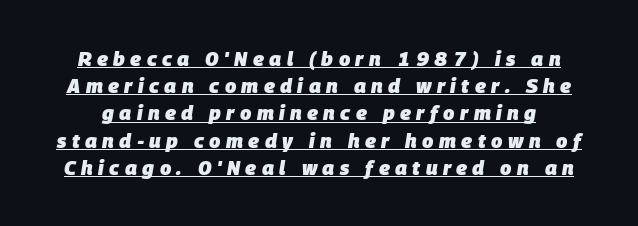
Q: Is the text bold? A: Yes.
Q: Is the text italic (slanted)? A: Yes, it leans right by about 9 degrees.
Q: Is the text underlined? A: Yes.
Q: Is the spacing between letters normal or unusually wide? A: Unusually wide.
Q: Is the spacing between lines tight, normal or loose? A: Normal.
